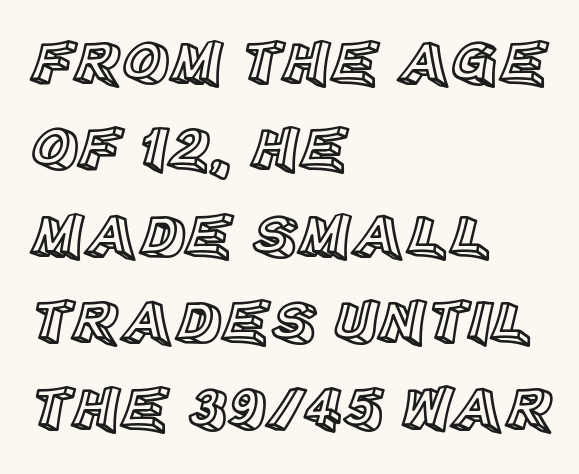
The image shows 64 px text type; set left-aligned, normal line spacing (1.35x), normal letter spacing, not underlined; a large x-height.
